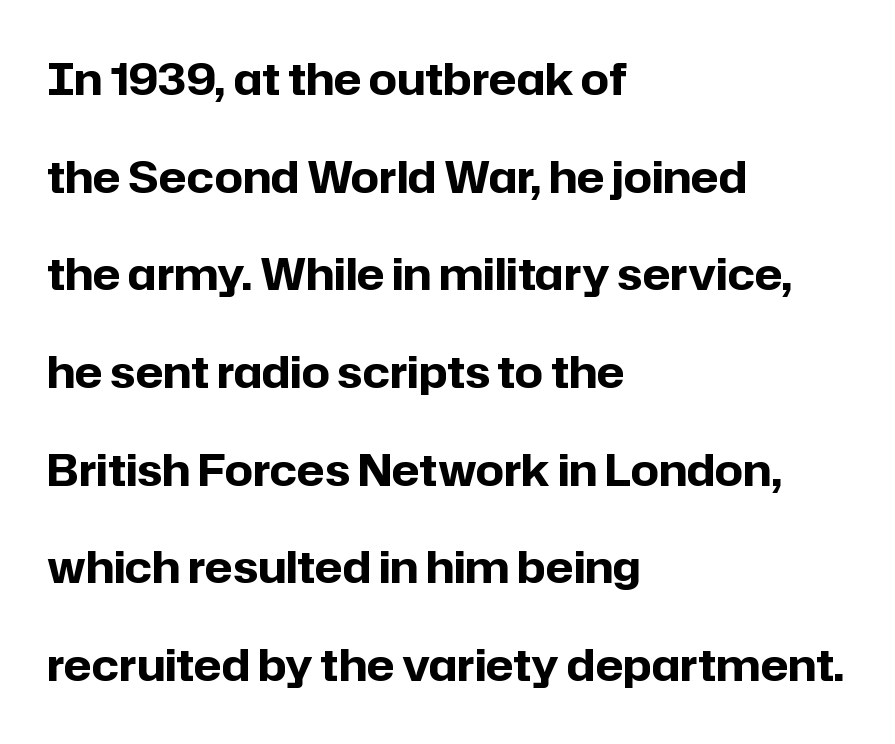
{"serif": "no", "italic": "no", "bold": "yes", "weight": "bold", "width": "normal", "stroke_contrast": "low", "x_height": "medium", "monospaced": "no", "underline": "no", "align": "left", "line_spacing": "loose", "line_spacing_ratio": 2.22, "letter_spacing": "normal", "letter_spacing_em": 0.0, "glyph_px": 44}
